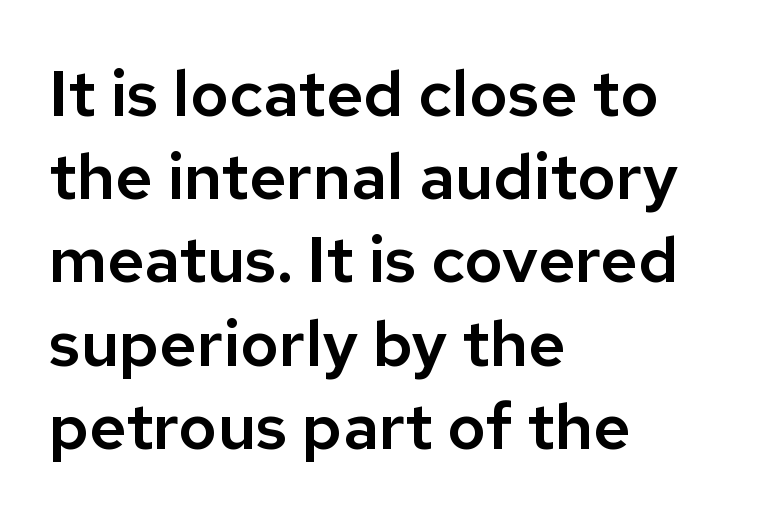
The image shows 65 px sans-serif type, upright; set left-aligned, normal line spacing (1.28x), normal letter spacing, not underlined; low stroke contrast and a medium x-height.
